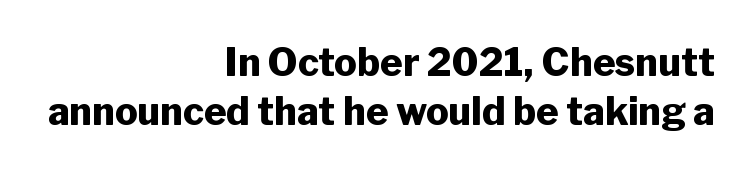
Q: Is the text bold? A: Yes.
Q: Is the text italic (slanted)? A: No, it is upright.
Q: Is the typeface a serif or a sans-serif typeface? A: Sans-serif.
Q: Is the text underlined? A: No.
Q: How is the paragraph aligned? A: Right-aligned.
Q: Is the spacing between letters normal or unusually wide? A: Normal.
Q: Is the spacing between lines tight, normal or loose? A: Normal.
Q: Width (condensed, normal, or wide)? A: Normal.
Q: Stroke contrast? A: Low.
Q: x-height? A: Medium.
Q: Monospaced? A: No.
